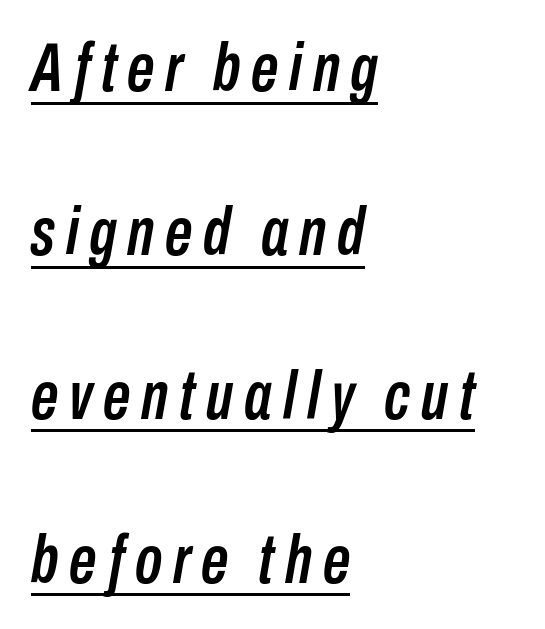
The image shows 68 px condensed type, italic (leaning right); set left-aligned, loose line spacing (2.41x), underlined; low stroke contrast and a medium x-height.
